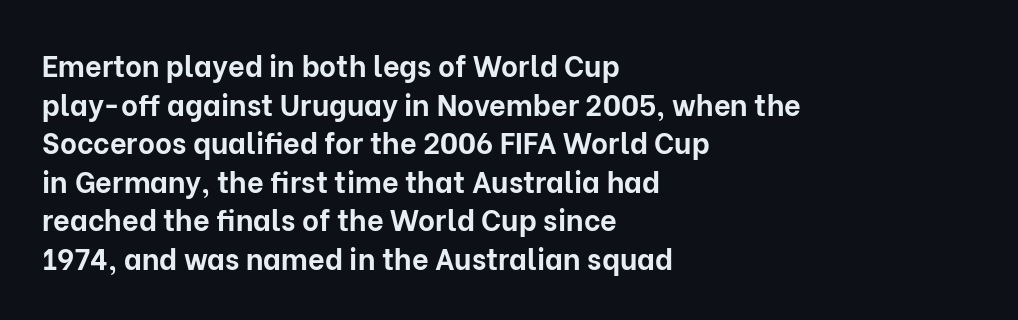
The image shows 29 px bold sans-serif type, upright; set left-aligned, normal line spacing (1.33x), normal letter spacing, not underlined; low stroke contrast and a medium x-height.
